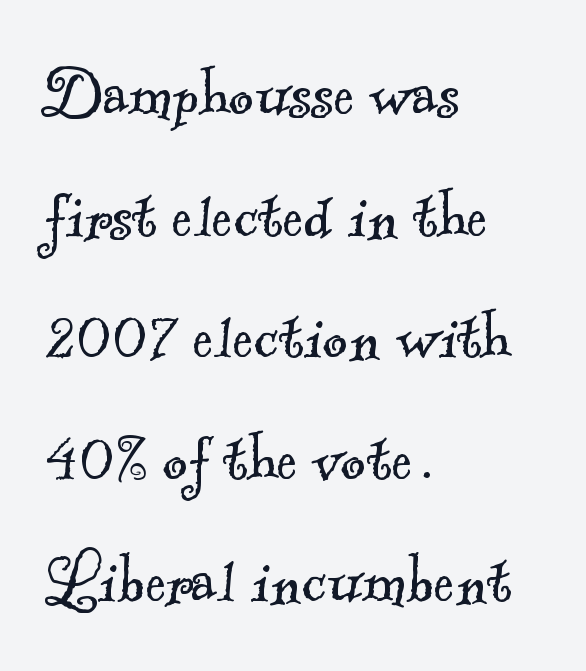
The designer went with a serif here, giving each stem small feet. Letter spacing: default. Successive baselines arrive at the customary interval. The passage shown is typed in a proportional face where columns would drift.
